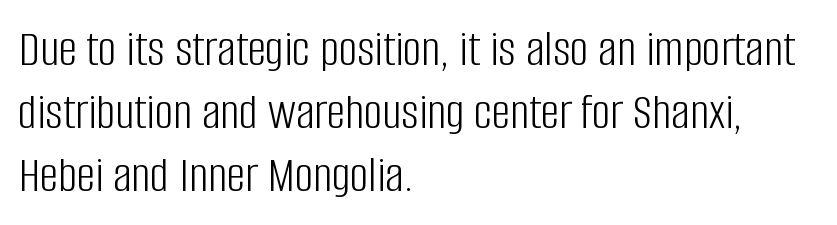
The image shows 52 px light, condensed sans-serif type, upright; set left-aligned, line spacing 1.21x, normal letter spacing, not underlined; low stroke contrast and a large x-height.
